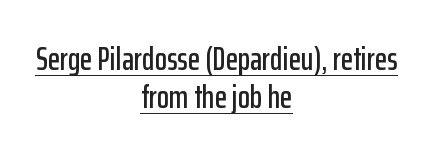
The image shows 32 px condensed sans-serif type, upright; set centered, line spacing 1.18x, normal letter spacing, underlined; low stroke contrast and a medium x-height.
